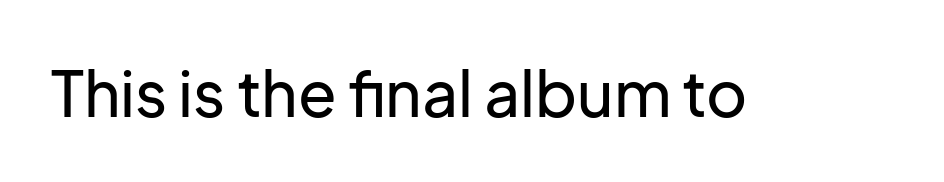
{"serif": "no", "italic": "no", "width": "normal", "stroke_contrast": "low", "x_height": "medium", "monospaced": "no", "underline": "no", "letter_spacing": "normal", "letter_spacing_em": 0.0, "glyph_px": 63}
